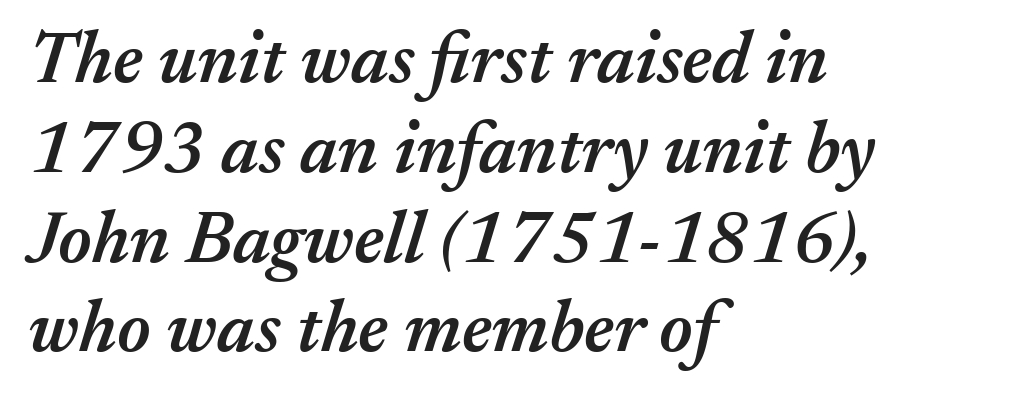
A somewhat darkened texture: the type is semibold rather than bold. Yep, that's italic — everything's leaning. Spacing between characters is what you'd get straight out of the box. A typesetter would call this proportional, since set widths differ per character. A student would call this left alignment; a typographer would say flush left, rag right.
